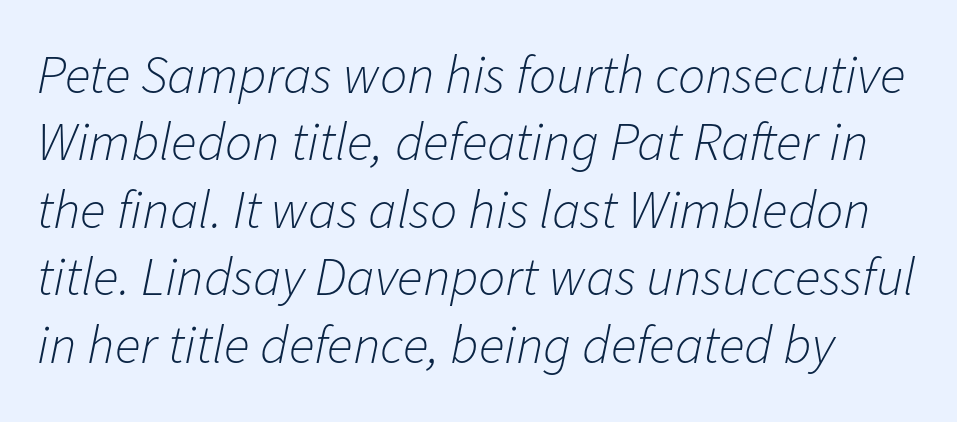
The image shows 54 px light type, italic (leaning right); set normal line spacing (1.25x), normal letter spacing, not underlined; low stroke contrast and a medium x-height.
